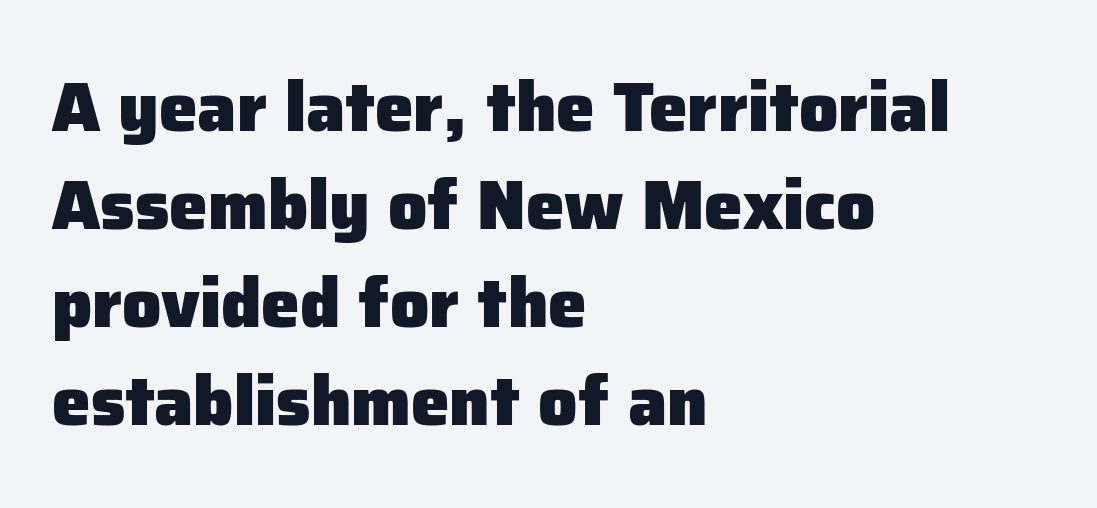
This rendering features lettering with no underline. The face used here is a sans, in the tradition of grotesques and geometrics. In terms of posture, this sample is upright. The compositor pushed each line to the left boundary. Caption: bold face, heavy strokes. The type is set solid horizontally, with unmodified tracking.
